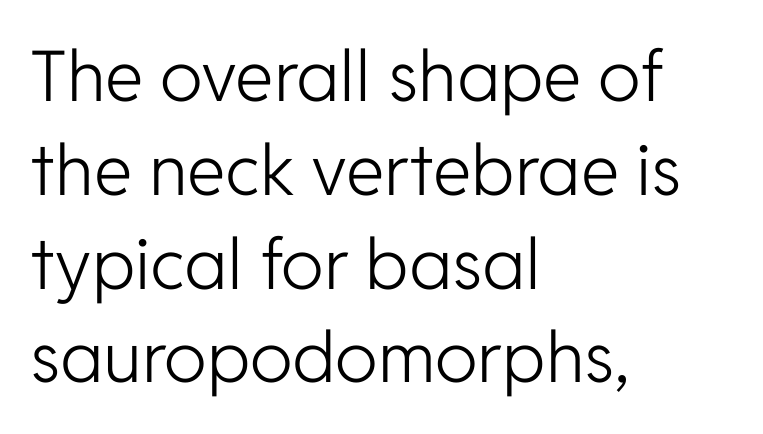
{"serif": "no", "italic": "no", "bold": "no", "weight": "light", "width": "normal", "stroke_contrast": "low", "x_height": "medium", "monospaced": "no", "underline": "no", "align": "left", "line_spacing": "normal", "line_spacing_ratio": 1.34, "letter_spacing": "normal", "letter_spacing_em": 0.0, "glyph_px": 70}
